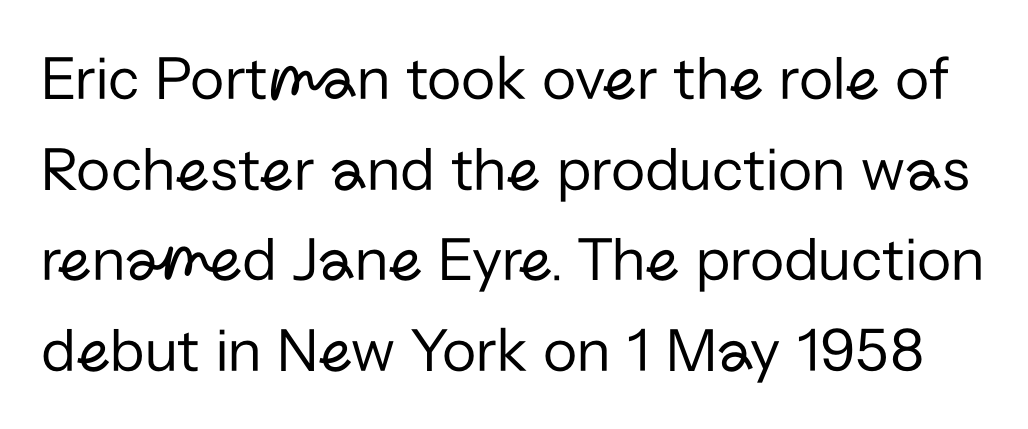
Q: Is the text bold? A: No.
Q: Is the text italic (slanted)? A: No, it is upright.
Q: Is the typeface a serif or a sans-serif typeface? A: Sans-serif.
Q: Is the text underlined? A: No.
Q: Is the spacing between letters normal or unusually wide? A: Normal.
Q: Is the spacing between lines tight, normal or loose? A: Normal.
Q: Width (condensed, normal, or wide)? A: Normal.
Q: Stroke contrast? A: Low.
Q: x-height? A: Medium.
Q: Monospaced? A: No.
